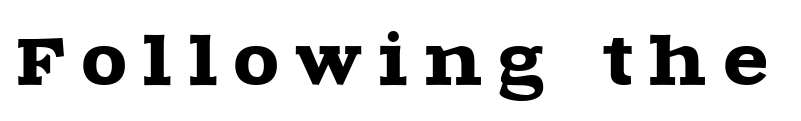
The image shows 65 px wide serif type, upright; set unusually wide letter spacing (+0.26 em), not underlined; a large x-height.
